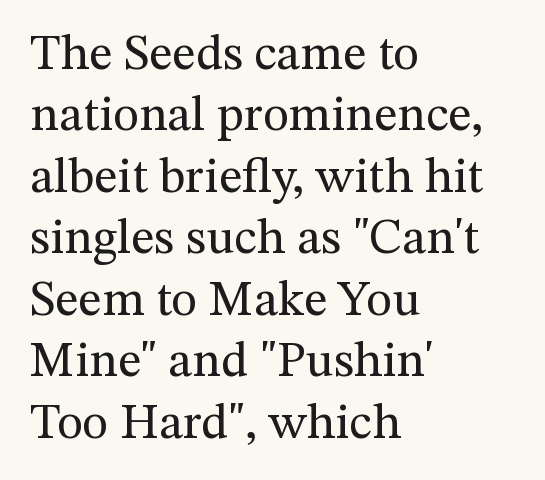
{"serif": "yes", "italic": "no", "bold": "no", "weight": "regular", "width": "normal", "stroke_contrast": "medium", "x_height": "medium", "monospaced": "no", "underline": "no", "align": "left", "line_spacing_ratio": 1.23, "letter_spacing": "normal", "letter_spacing_em": 0.0, "glyph_px": 50}
